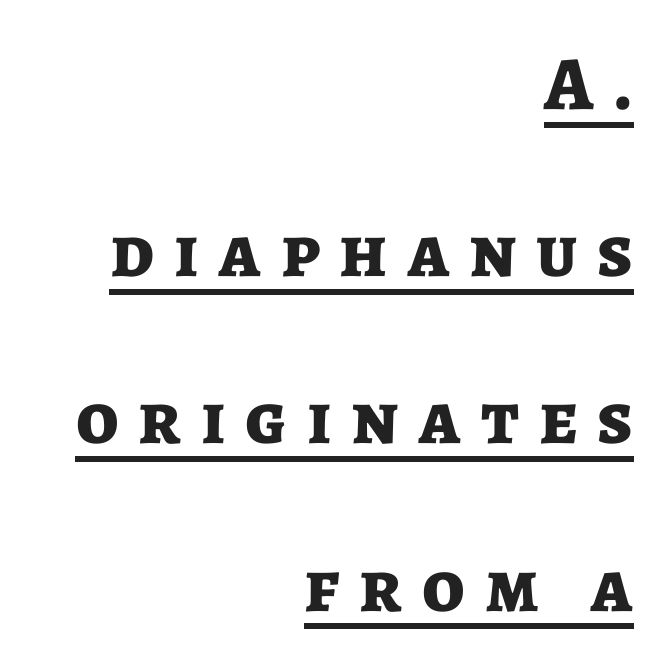
The image shows 76 px bold sans-serif type, upright; set right-aligned, loose line spacing (2.2x), unusually wide letter spacing (+0.26 em), underlined; low stroke contrast and a medium x-height.
